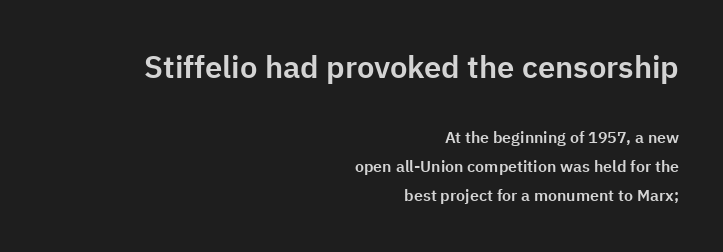
{"serif": "no", "italic": "no", "width": "normal", "stroke_contrast": "low", "x_height": "medium", "monospaced": "no", "underline": "no", "align": "right", "line_spacing_ratio": 1.81, "letter_spacing": "normal", "letter_spacing_em": 0.0, "larger_block": "first", "size_ratio": 1.94, "glyph_px": 31}
